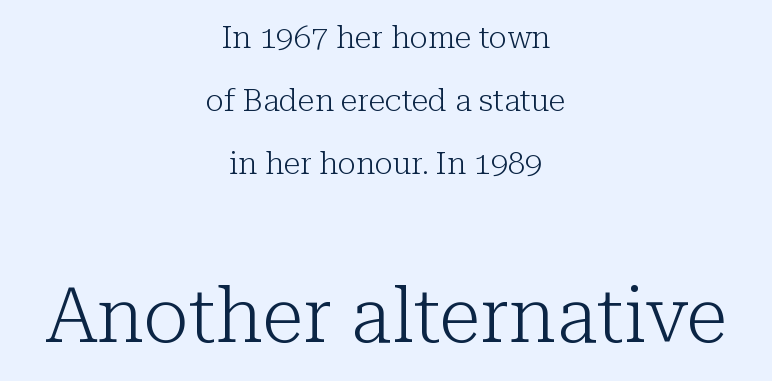
{"serif": "yes", "italic": "no", "bold": "no", "weight": "light", "width": "normal", "stroke_contrast": "low", "x_height": "medium", "monospaced": "no", "underline": "no", "align": "center", "line_spacing": "loose", "line_spacing_ratio": 2.04, "letter_spacing": "normal", "letter_spacing_em": 0.0, "larger_block": "second", "size_ratio": 2.48, "glyph_px": 77}
